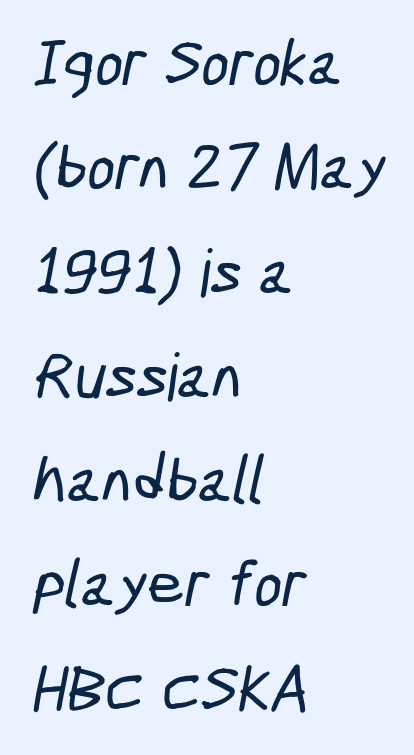
In terms of letterspacing, this is plain default setting. If you drew a ruler down the left edge, every line would touch it. Quick note: underline off. How would I describe the line gaps? Plain and ordinary. This sample has the flowing, uneven cadence of proportional lettering.
